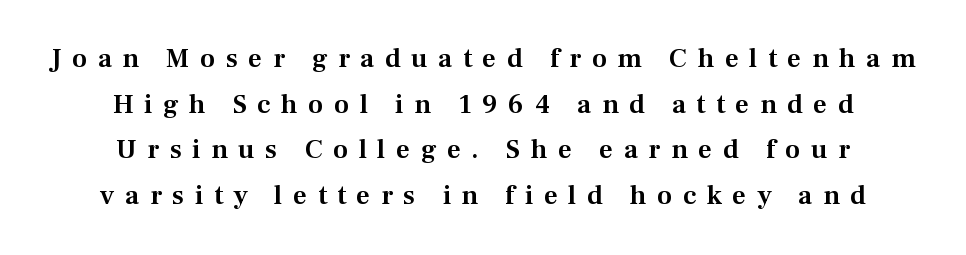
{"italic": "no", "underline": "no", "align": "center", "line_spacing": "normal", "line_spacing_ratio": 1.69, "letter_spacing": "wide", "letter_spacing_em": 0.39, "glyph_px": 27}
